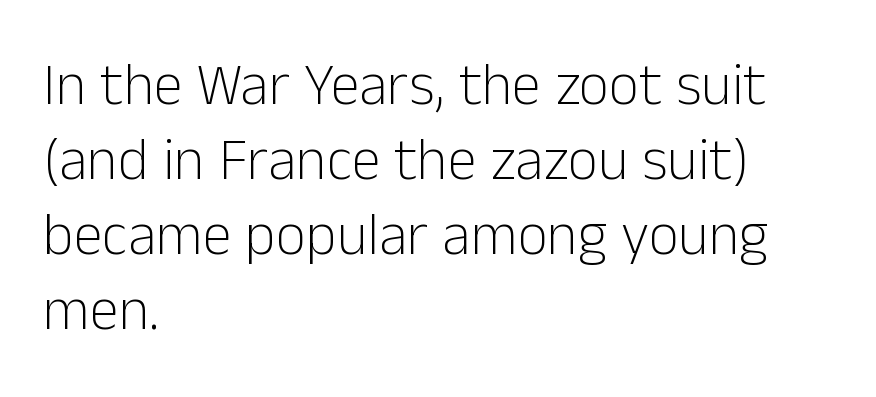
The image shows 59 px light sans-serif type, upright; set left-aligned, normal line spacing (1.27x), normal letter spacing, not underlined; low stroke contrast and a medium x-height.
